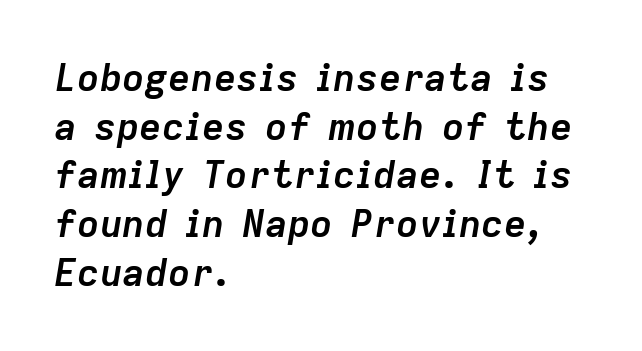
Horizontally, the lines are justified to the leading edge only. Look at the stroke-to-counter ratio: heavy, a bold. Proportional: the letters do not fall into vertical columns. The line-height multiplier appears to be the usual default. If you drew a line through each stem, it would be angled. Clear beneath every line of the passage.
